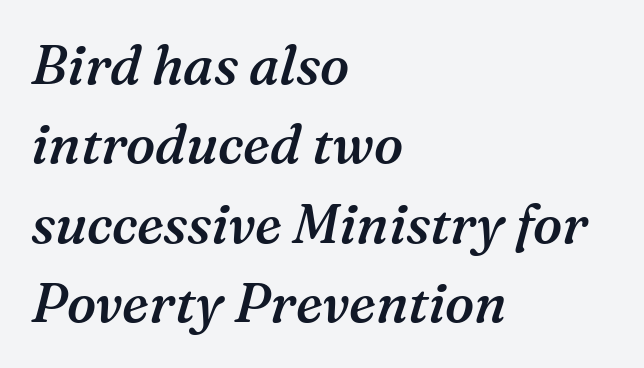
Q: Is the text bold? A: Semi-bold.
Q: Is the text italic (slanted)? A: Yes, it leans right by about 16 degrees.
Q: Is the typeface a serif or a sans-serif typeface? A: Serif.
Q: Is the text underlined? A: No.
Q: How is the paragraph aligned? A: Left-aligned.
Q: Is the spacing between letters normal or unusually wide? A: Normal.
Q: Is the spacing between lines tight, normal or loose? A: Normal.
Q: Width (condensed, normal, or wide)? A: Normal.
Q: Stroke contrast? A: Medium.
Q: x-height? A: Medium.
Q: Monospaced? A: No.
